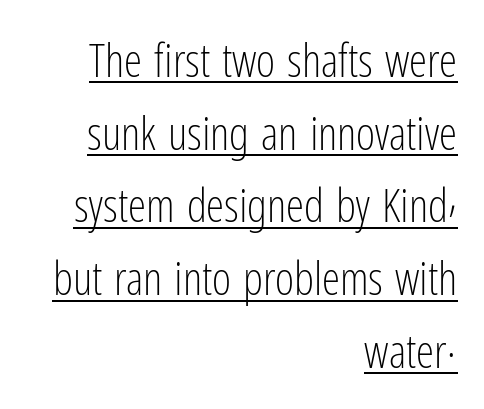
The type sits square on the baseline with zero lean. Examine the stroke ends and you'll find no serifs. These lines are rendered in a variable-pitch font. Inter-character spacing is left at the font's built-in metrics. Visually the block forms a straight wall on the right and a jagged coastline on the left.
